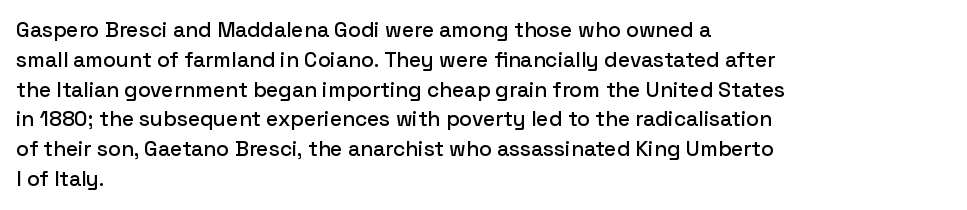
The image shows 21 px text type, upright; set left-aligned, normal line spacing (1.42x), normal letter spacing, not underlined.
